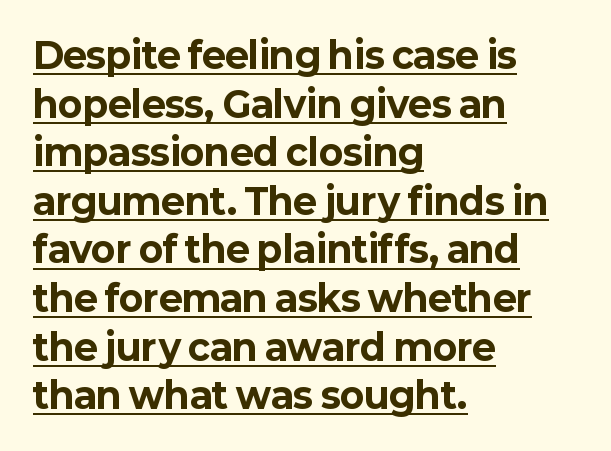
The image shows 36 px bold sans-serif type, upright; set left-aligned, normal line spacing (1.35x), normal letter spacing, underlined; low stroke contrast and a medium x-height.
